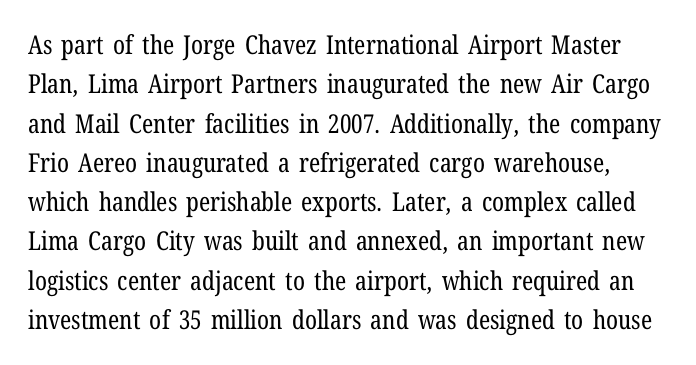
No heavy texture on the line: the type isn't bold. A bare baseline throughout the passage. When letters stand straight like this, we call the style roman or upright. Default kerning and tracking; the words read as compact shapes. The space between consecutive lines is moderate.
